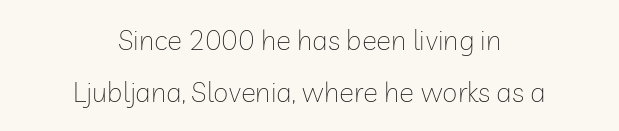
The image shows 28 px thin sans-serif type, upright; set centered, line spacing 1.86x, normal letter spacing, not underlined; low stroke contrast and a medium x-height.
